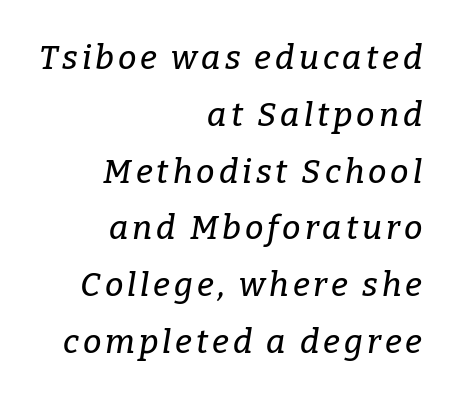
{"serif": "yes", "italic": "yes", "lean": "right", "slant_degrees": 9, "width": "normal", "stroke_contrast": "low", "x_height": "medium", "monospaced": "no", "underline": "no", "align": "right", "line_spacing_ratio": 1.72, "glyph_px": 33}
